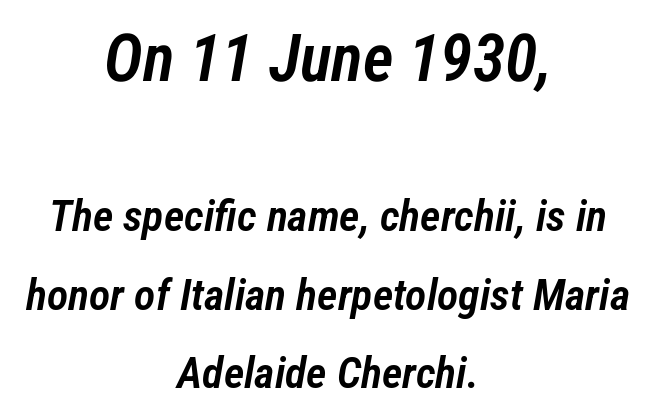
Size hierarchy here favors the leading block over the trailing one. The letters are semibold — heavier than regular but short of a full bold. Bare-footed words on every line. The lines in this sample share a center point and differ in where they start and stop.
